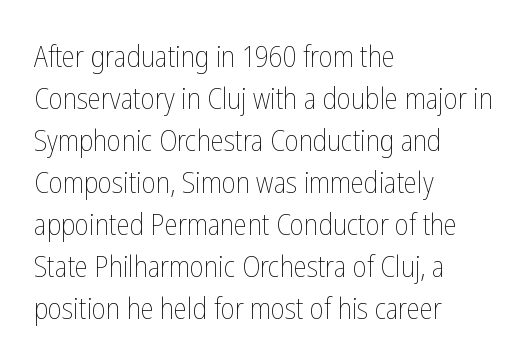
The image shows 30 px thin, condensed type, upright; set left-aligned, normal line spacing (1.4x), normal letter spacing, not underlined; low stroke contrast and a medium x-height.
